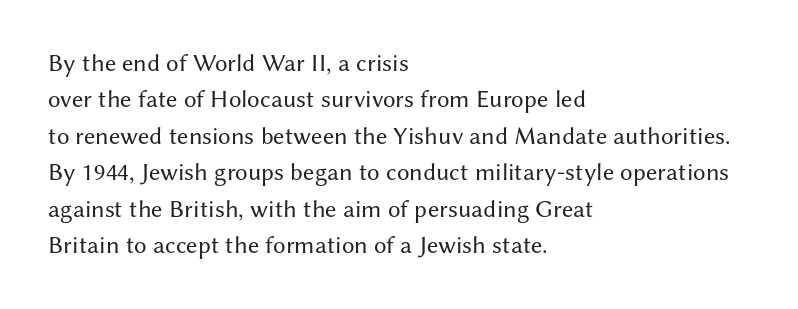
Q: Is the text bold? A: No.
Q: Is the text italic (slanted)? A: No, it is upright.
Q: Is the text underlined? A: No.
Q: How is the paragraph aligned? A: Left-aligned.
Q: Is the spacing between letters normal or unusually wide? A: Normal.
Q: Is the spacing between lines tight, normal or loose? A: Normal.
